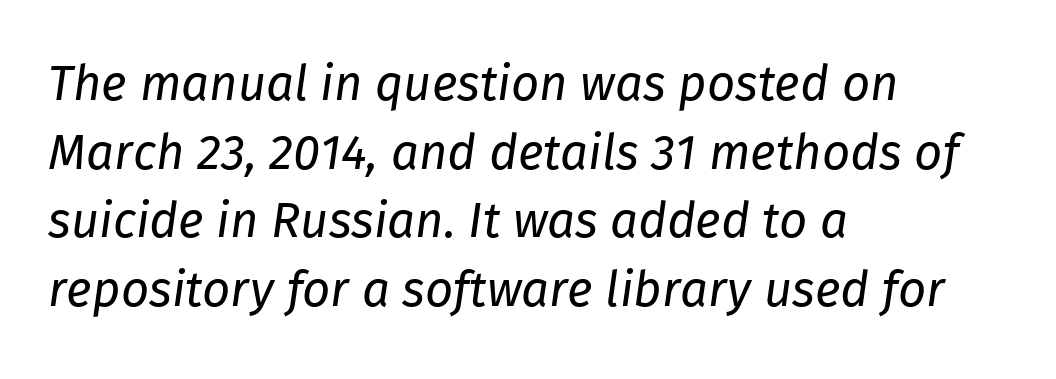
The typeface has the unassuming heft of standard copy or less. The gap between lines stays unmarked. The letters are slanted; this is an italic face. The passage shown is typed in a proportional face where columns would drift.
